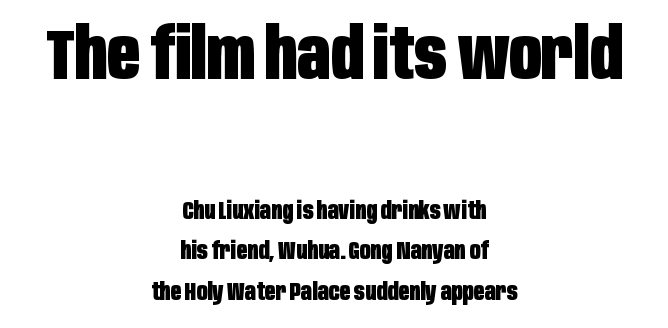
The image shows 71 px heavy, condensed sans-serif type, upright; set centered, normal line spacing (1.69x), normal letter spacing, not underlined; the first (top) block is 2.96x larger; low stroke contrast and a large x-height.
